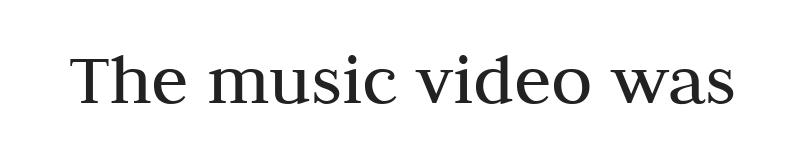
The image shows 76 px regular-weight serif type, upright; set normal letter spacing, not underlined; medium stroke contrast and a medium x-height.
